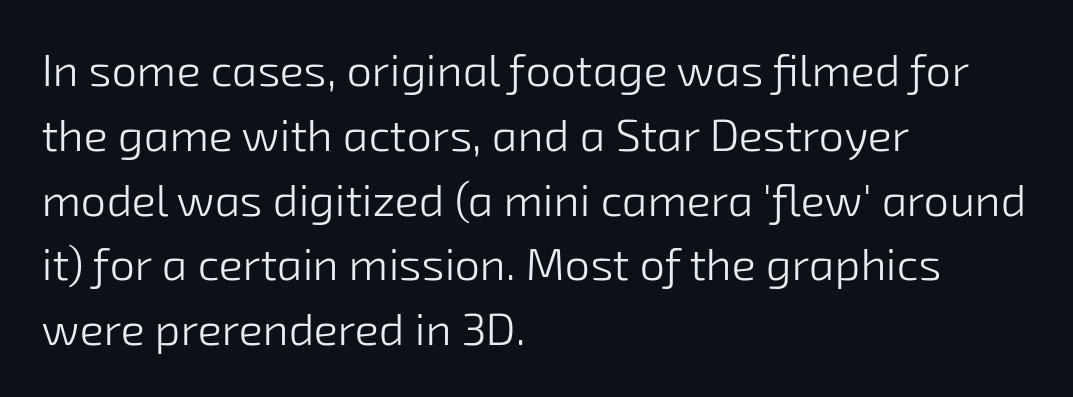
The paragraph shown leans on its left margin. Characters follow at the spacing the type designer built in. Do the characters align in a grid? No, the font is proportional. Nobody drew a line under any word here.
